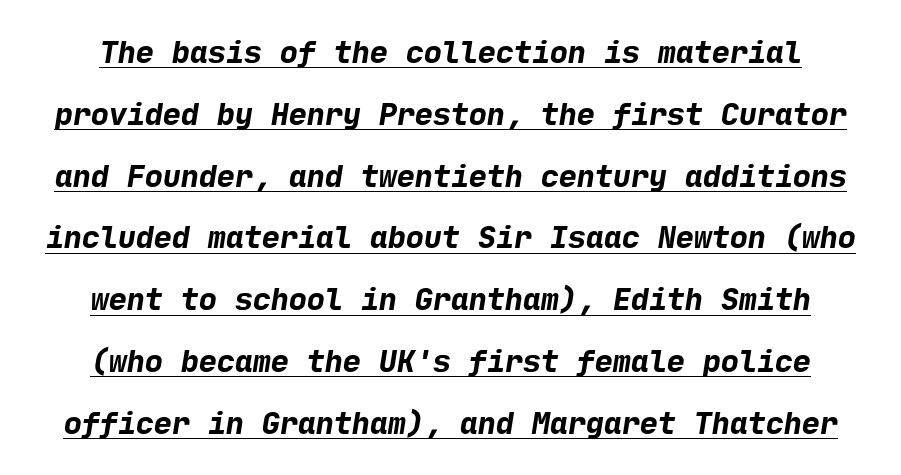
Observe the absence of serifs on each vertical stroke in this sample. The strokes are fattened all the way to bold. The words here are underlined. Spacing between characters is what you'd get straight out of the box. Quick note: interline space is abundant.
